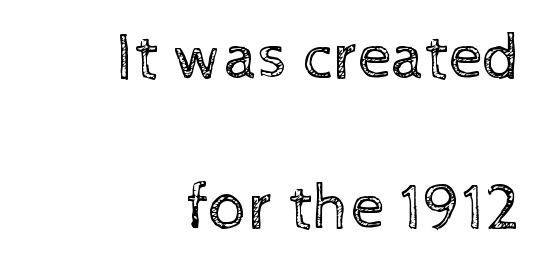
Q: Is the text bold? A: No.
Q: Is the text italic (slanted)? A: No, it is upright.
Q: Is the text underlined? A: No.
Q: How is the paragraph aligned? A: Right-aligned.
Q: Is the spacing between letters normal or unusually wide? A: Normal.
Q: Is the spacing between lines tight, normal or loose? A: Loose.
Q: Width (condensed, normal, or wide)? A: Normal.
Q: x-height? A: Medium.
Q: Monospaced? A: No.
